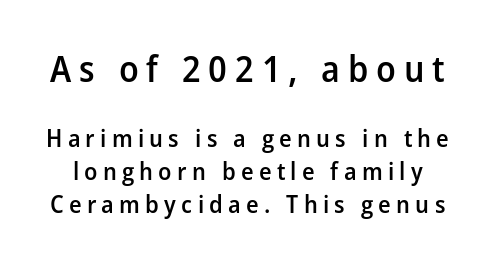
{"serif": "no", "italic": "no", "bold": "semi", "weight": "semibold", "width": "normal", "stroke_contrast": "low", "x_height": "medium", "monospaced": "no", "underline": "no", "line_spacing": "normal", "line_spacing_ratio": 1.32, "letter_spacing": "wide", "letter_spacing_em": 0.21, "larger_block": "first", "size_ratio": 1.48, "glyph_px": 37}
